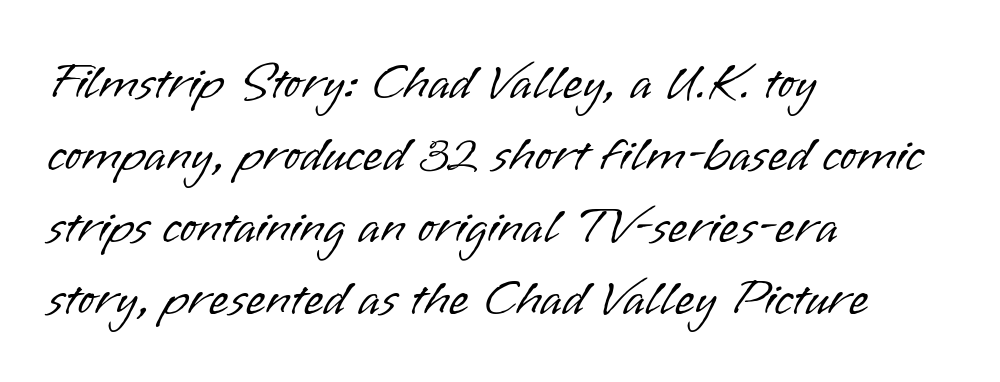
The image shows 51 px light sans-serif type; set left-aligned, normal line spacing (1.41x), normal letter spacing, not underlined; low stroke contrast and a small x-height.
